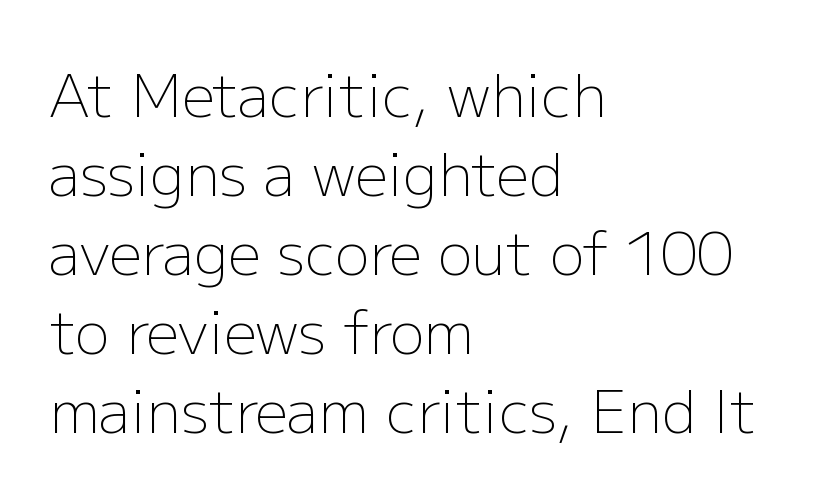
{"serif": "no", "italic": "no", "bold": "no", "weight": "light", "width": "normal", "stroke_contrast": "low", "x_height": "medium", "monospaced": "no", "underline": "no", "align": "left", "line_spacing": "normal", "line_spacing_ratio": 1.36, "letter_spacing": "normal", "letter_spacing_em": 0.0, "glyph_px": 58}
